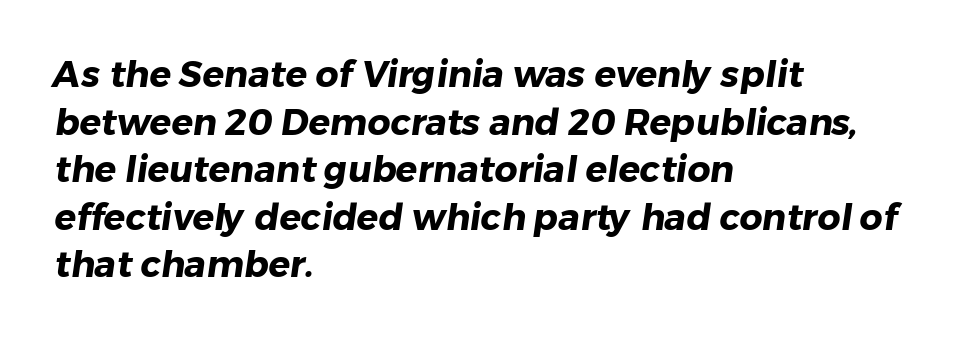
The image shows 36 px heavy sans-serif type; set left-aligned, normal line spacing (1.32x), normal letter spacing, not underlined; low stroke contrast and a medium x-height.
